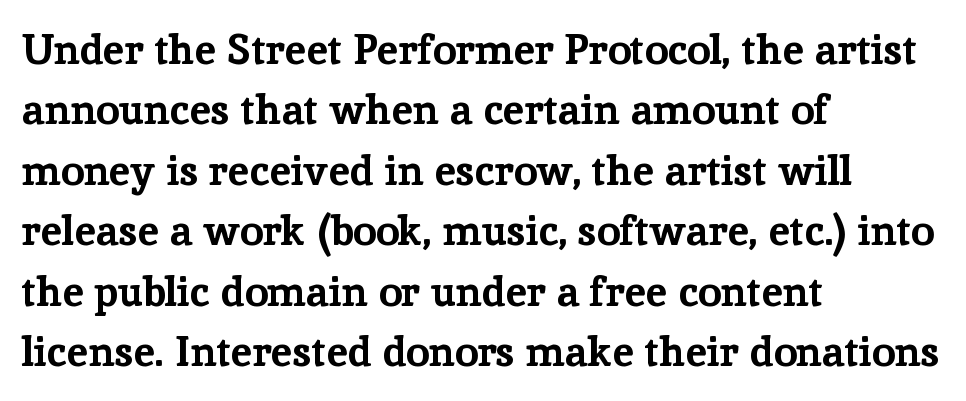
The image shows 42 px bold serif type, upright; set left-aligned, normal line spacing (1.44x), normal letter spacing, not underlined; low stroke contrast and a medium x-height.
